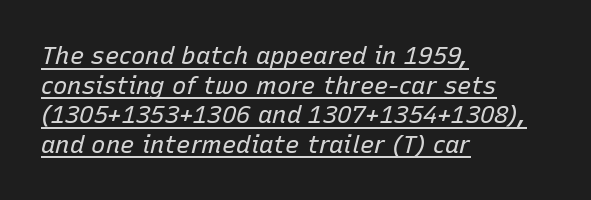
{"italic": "yes", "lean": "right", "slant_degrees": 15, "bold": "no", "underline": "yes", "align": "left", "line_spacing_ratio": 1.23, "letter_spacing": "normal", "letter_spacing_em": 0.0, "glyph_px": 24}
